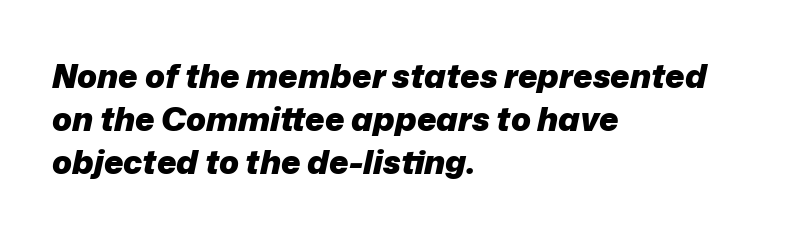
All the whitespace from short lines collects on the right. Underlining? Definitely not there. This sample uses an oblique cut, with every glyph tilted off the vertical. A typesetter would call this zero additional tracking.
